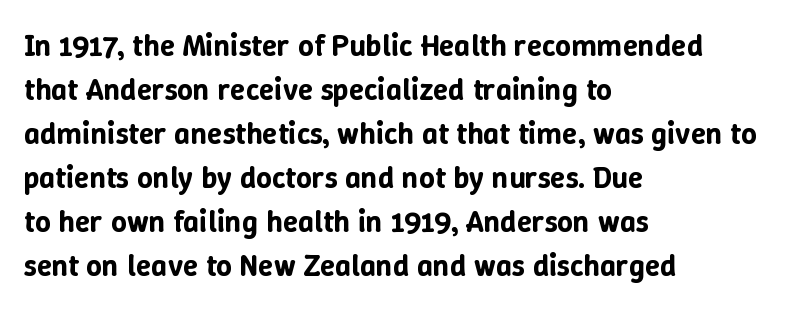
The image shows 31 px text type, upright; set left-aligned, normal line spacing (1.42x), normal letter spacing, not underlined; low stroke contrast and a medium x-height.
